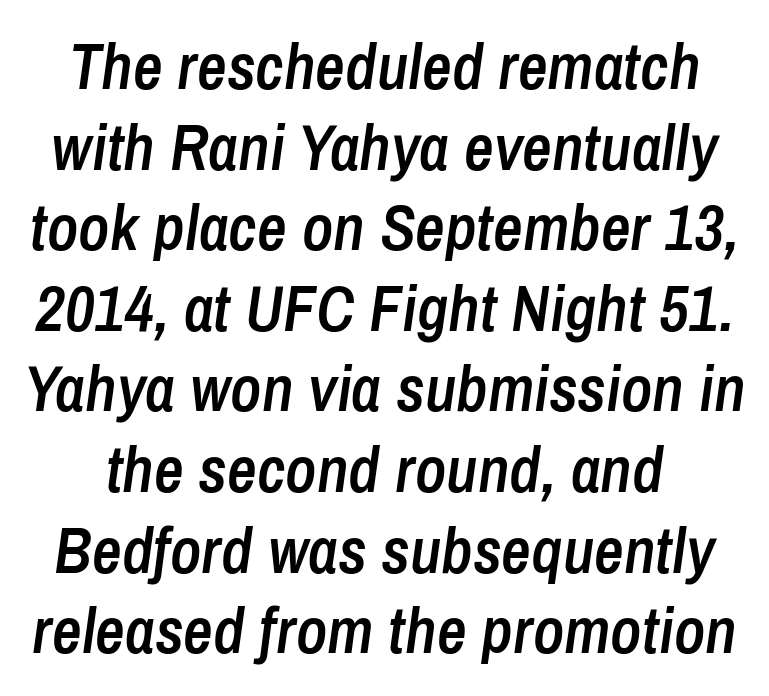
Do the characters align in a grid? No, the font is proportional. Notice the strokes are somewhat thickened but not fully heavy: this is a semibold. A clean baseline with only descenders dipping below it. Each word holds together tightly as a unit, with standard inter-letter gaps. Would a proofreader flag this as italicized? Yes.
